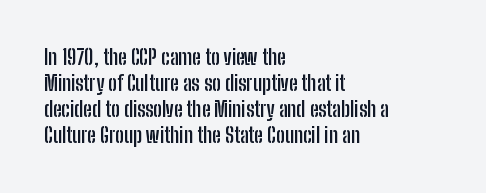
{"italic": "no", "bold": "yes", "underline": "no", "align": "left", "line_spacing_ratio": 1.24, "letter_spacing": "normal", "letter_spacing_em": 0.0, "glyph_px": 21}
